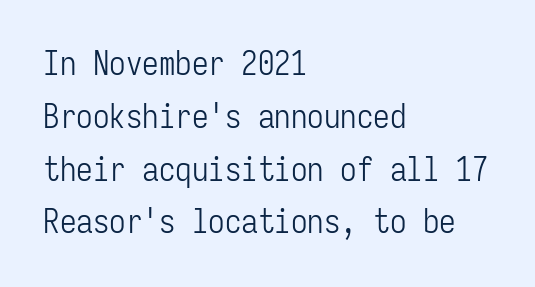
{"serif": "no", "italic": "no", "bold": "no", "weight": "light", "width": "condensed", "stroke_contrast": "low", "x_height": "medium", "monospaced": "yes", "underline": "no", "align": "left", "line_spacing": "normal", "line_spacing_ratio": 1.6, "letter_spacing": "normal", "letter_spacing_em": 0.0, "glyph_px": 33}
